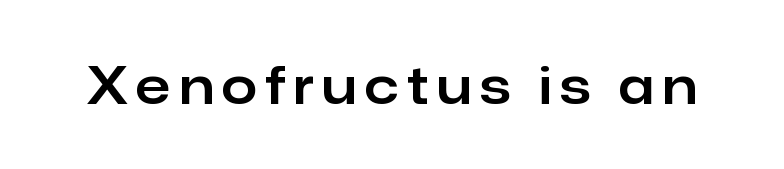
You could not count columns in this text — the font is proportionally spaced. Unmarked baselines from the first word to the last. The type sits square on the baseline with zero lean. The letters carry no serifs — their stems end cleanly without finishing strokes.
